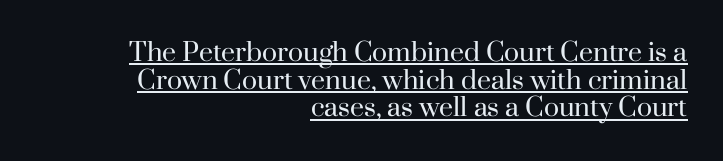
The image shows 25 px text type, upright; set right-aligned, tight line spacing (1.11x), normal letter spacing, underlined.
